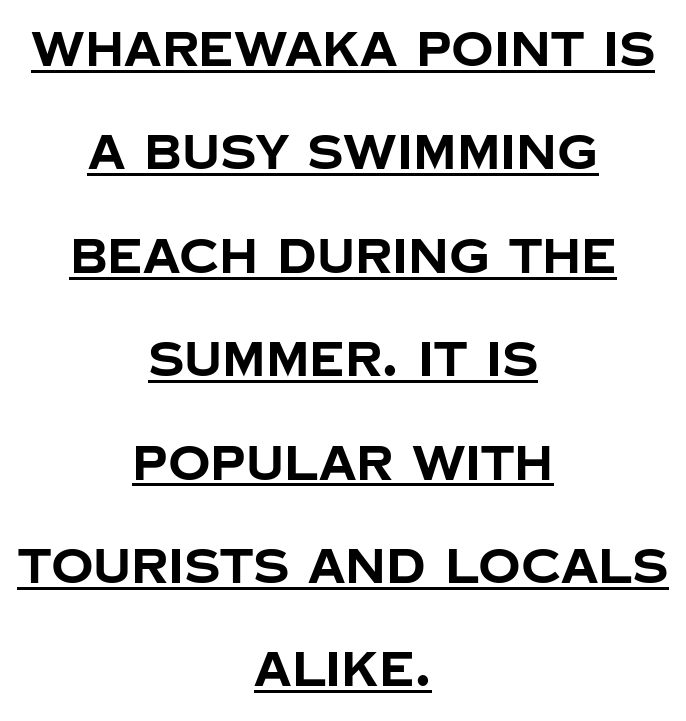
A typesetter would call this proportional, since set widths differ per character. Observe the ordinary spacing: letters are neighbours, not strangers. The sample has been set heavy, in full bold. The setting favours the middle, as headings and verse often do. These characters rest on top of a visible drawn line.
